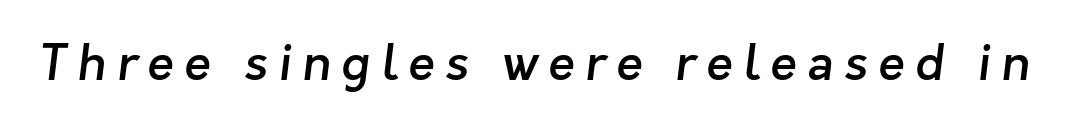
Q: Is the text bold? A: Semi-bold.
Q: Is the typeface a serif or a sans-serif typeface? A: Sans-serif.
Q: Is the text underlined? A: No.
Q: Is the spacing between letters normal or unusually wide? A: Unusually wide.
Q: Width (condensed, normal, or wide)? A: Normal.
Q: Stroke contrast? A: Low.
Q: x-height? A: Medium.
Q: Monospaced? A: No.
